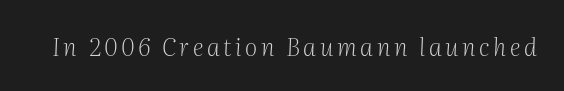
{"italic": "yes", "lean": "right", "slant_degrees": 2, "bold": "no", "underline": "no", "glyph_px": 24}
